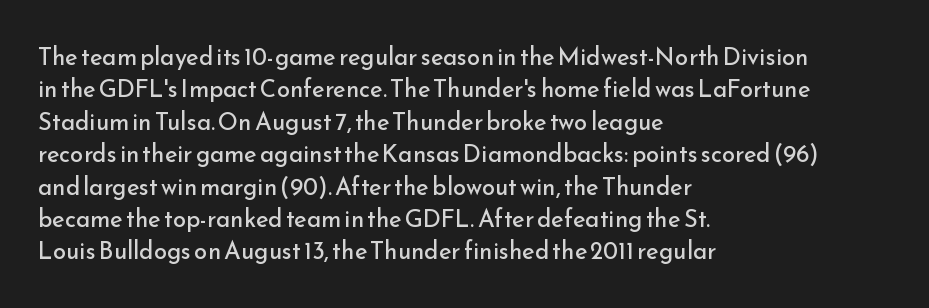
Q: Is the text bold? A: No.
Q: Is the text italic (slanted)? A: No, it is upright.
Q: Is the text underlined? A: No.
Q: How is the paragraph aligned? A: Left-aligned.
Q: Is the spacing between letters normal or unusually wide? A: Normal.
Q: Is the spacing between lines tight, normal or loose? A: Normal.
